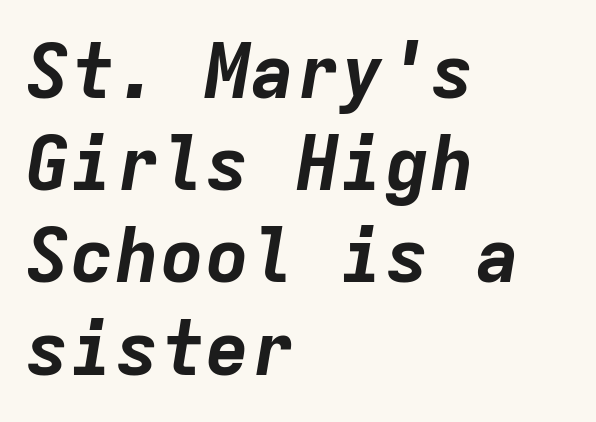
The horizontal fit of the characters is conventional and even. The axis of the letterforms is tilted away from vertical. You'd pick this weight for a headline — it's a proper bold. Compared with a centered layout, this one pins lines to the left instead. A typesetter would call this monospace, since all characters share one set width. Words float on clear page, feet unadorned.
